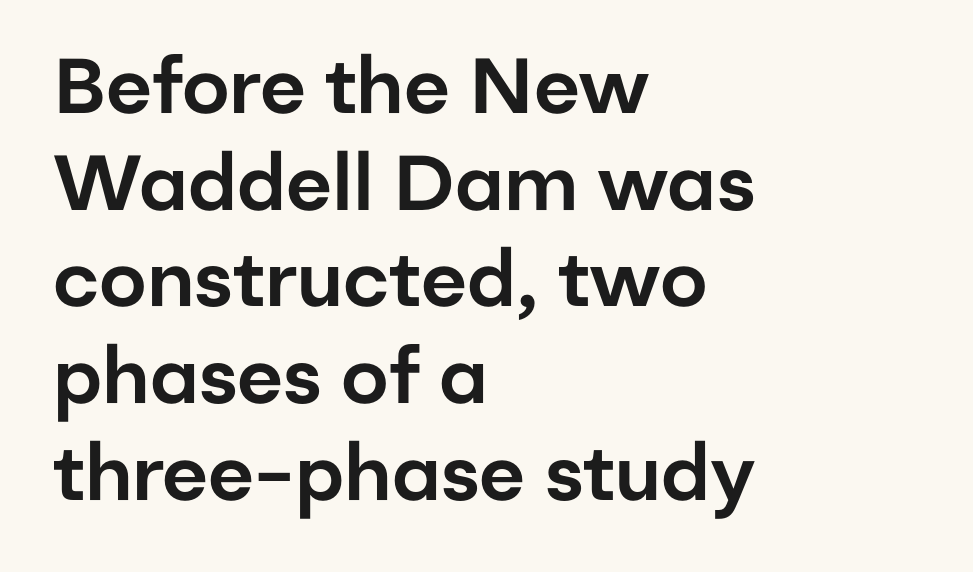
Q: Is the text italic (slanted)? A: No, it is upright.
Q: Is the typeface a serif or a sans-serif typeface? A: Sans-serif.
Q: Is the text underlined? A: No.
Q: How is the paragraph aligned? A: Left-aligned.
Q: Is the spacing between letters normal or unusually wide? A: Normal.
Q: Width (condensed, normal, or wide)? A: Normal.
Q: Stroke contrast? A: Low.
Q: x-height? A: Medium.
Q: Monospaced? A: No.
